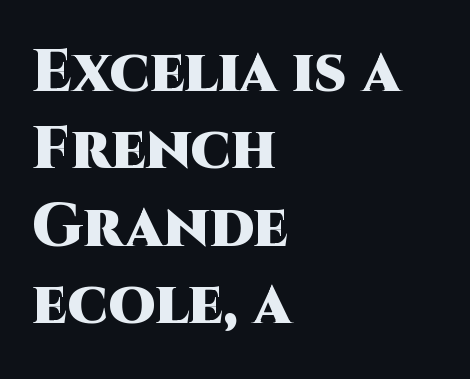
Does the type have serifs? No, each stem ends abruptly. Nothing unusual about the tracking: characters are spaced as the font intends. One-word summary of the alignment: left. A dark, heavy texture on the line: the type is bold. Looks like regular typesetting: each glyph gets only the width it needs.
